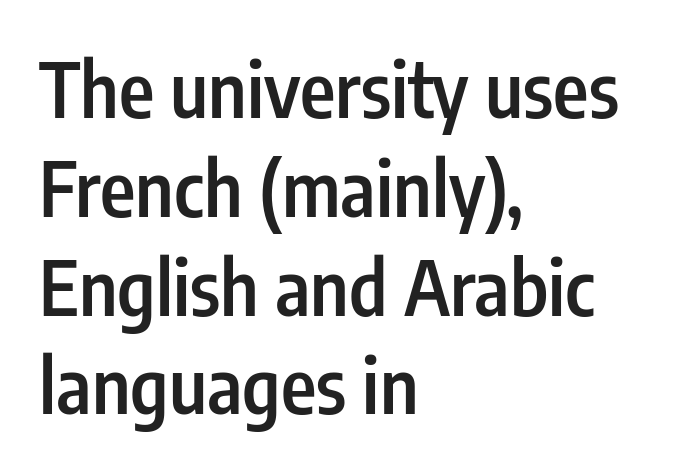
Decoration check: the copy has no underline. A typesetter would call this proportional, since set widths differ per character. Do the letters lean? They stand straight. The line texture is even and compact thanks to regular tracking. The block of text has a typical density, with ordinary space between rows. Set as a demibold, roughly 600 on the weight scale.
